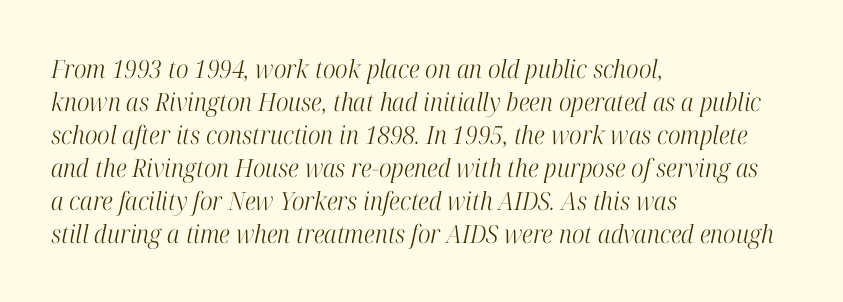
Q: Is the text bold? A: No.
Q: Is the text italic (slanted)? A: Yes, it leans right by about 12 degrees.
Q: Is the text underlined? A: No.
Q: How is the paragraph aligned? A: Left-aligned.
Q: Is the spacing between letters normal or unusually wide? A: Normal.
Q: Is the spacing between lines tight, normal or loose? A: Normal.
